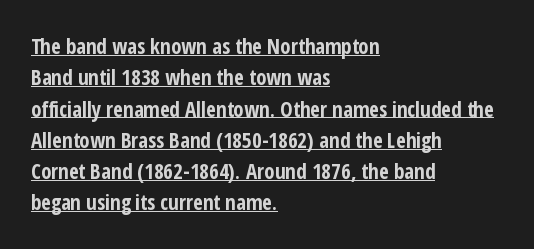
{"italic": "no", "bold": "yes", "underline": "yes", "align": "left", "line_spacing": "normal", "line_spacing_ratio": 1.49, "letter_spacing": "normal", "letter_spacing_em": 0.0, "glyph_px": 21}
